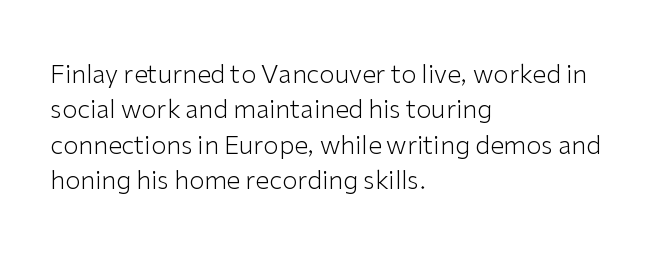
Plain, unruled lines of type. Is the type heavy? It reads as light-to-regular instead. Interline gaps are of average width in this sample. In terms of posture, this sample is upright. These lines are set flush left with a ragged right edge. Nothing unusual about the tracking: characters are spaced as the font intends.
